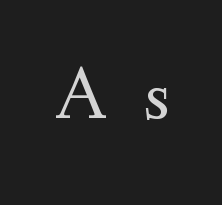
A typesetter would label this face a serif. Compared with a typical body face, this is equally light or lighter still. Descender tails drop into unmarked territory. Character widths vary here, with narrow letters taking less room than wide ones. Vertical strokes here are truly vertical.
